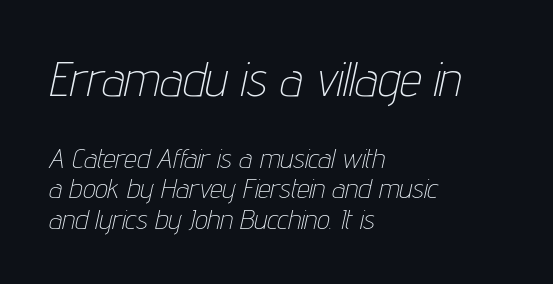
The image shows 49 px thin, condensed type, italic (leaning right); set left-aligned, tight line spacing (1.09x), normal letter spacing, not underlined; the first (top) block is 1.75x larger; low stroke contrast and a medium x-height.
